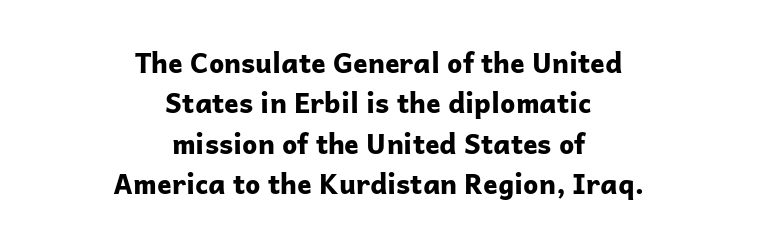
The setting favours the middle, as headings and verse often do. Look at the tracking — it's just the regular setting, nothing added. Caption: bold face, heavy strokes. Anything drawn beneath the words? Only blank space. The typography opts for an upright posture over an oblique one.
